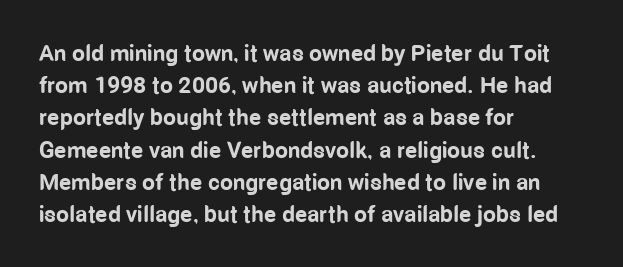
{"italic": "no", "bold": "yes", "underline": "no", "align": "left", "line_spacing": "normal", "line_spacing_ratio": 1.4, "letter_spacing": "normal", "letter_spacing_em": 0.0, "glyph_px": 23}
